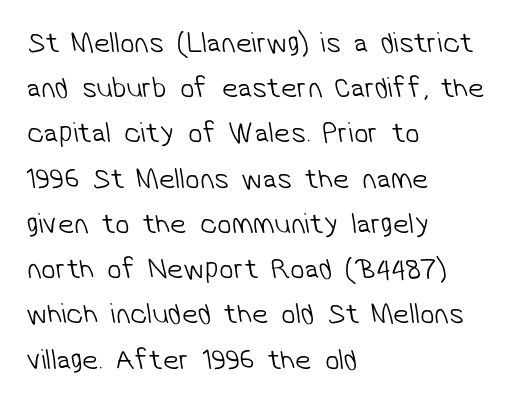
{"serif": "no", "bold": "no", "weight": "light", "width": "normal", "stroke_contrast": "low", "x_height": "medium", "monospaced": "no", "underline": "no", "align": "left", "line_spacing": "normal", "line_spacing_ratio": 1.56, "letter_spacing": "normal", "letter_spacing_em": 0.0, "glyph_px": 29}
